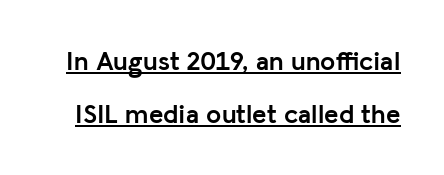
The image shows 27 px bold type, upright; set loose line spacing (1.96x), normal letter spacing, underlined.
